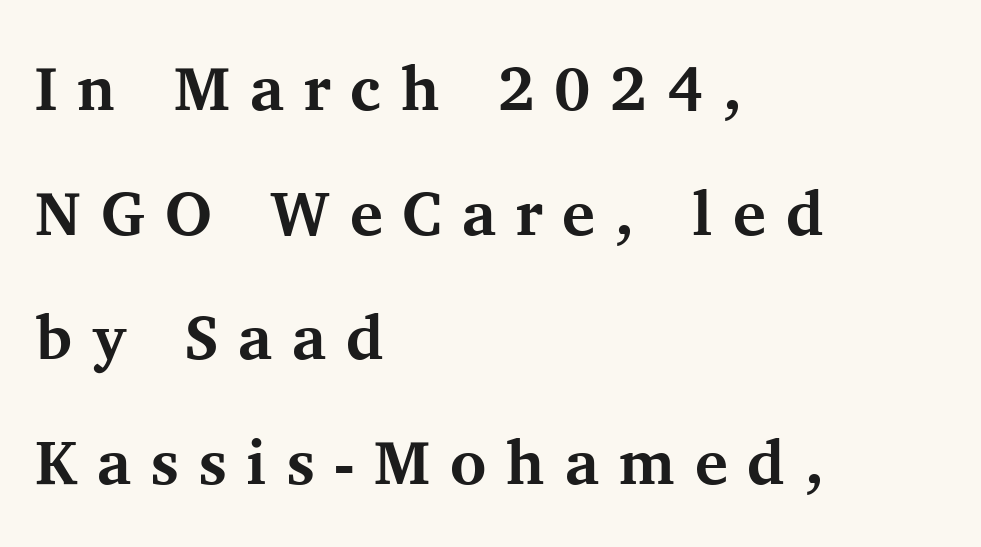
The image shows 62 px bold serif type, upright; set left-aligned, loose line spacing (2.01x), unusually wide letter spacing (+0.32 em), not underlined; medium stroke contrast and a medium x-height.
